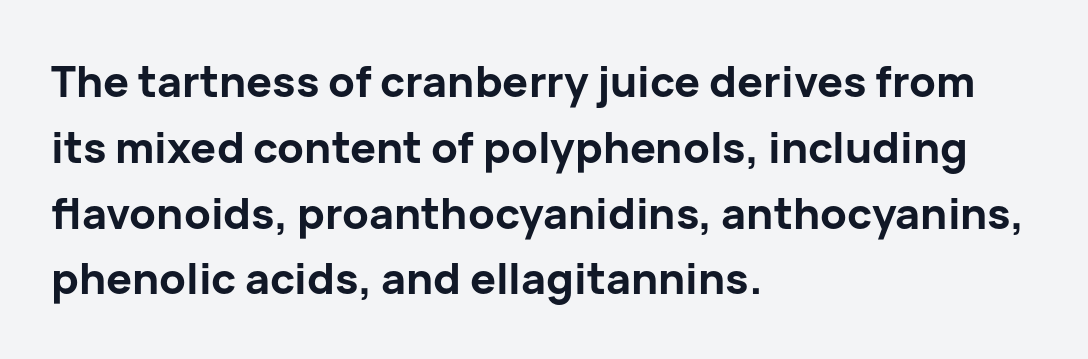
Style check: upright. Letter spacing: default. Descender tails drop into unmarked territory. Grotesque or geometric, the face here clearly has no serifs.
